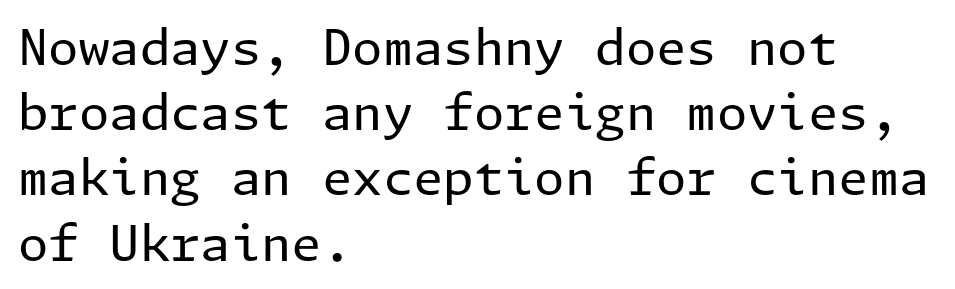
Characters follow at the spacing the type designer built in. Weight: in the light-to-regular range. Serif or sans? Sans — the stroke terminals are bare. Teacher's note: observe the even left margin — that is flush-left alignment. How would I describe the line gaps? Plain and ordinary. Check the space under the baseline: it is left empty.
